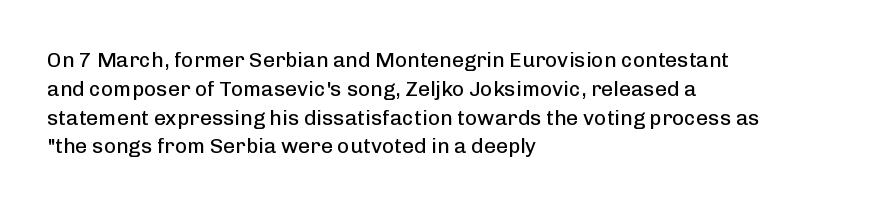
{"italic": "no", "bold": "no", "underline": "no", "align": "left", "line_spacing": "normal", "line_spacing_ratio": 1.37, "letter_spacing": "normal", "letter_spacing_em": 0.0, "glyph_px": 21}
